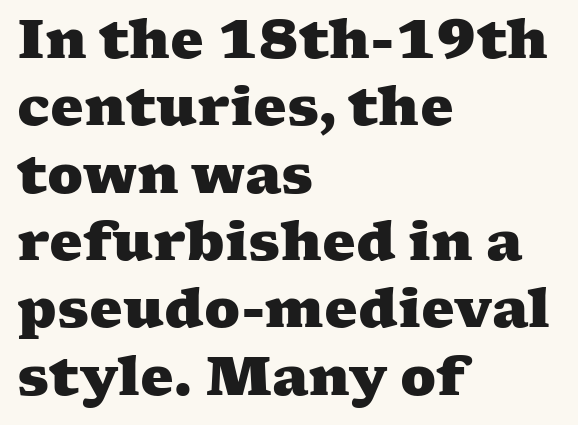
{"serif": "yes", "bold": "yes", "weight": "heavy", "width": "wide", "stroke_contrast": "medium", "x_height": "medium", "monospaced": "no", "underline": "no", "align": "left", "line_spacing": "normal", "line_spacing_ratio": 1.27, "letter_spacing": "normal", "letter_spacing_em": 0.0, "glyph_px": 53}
